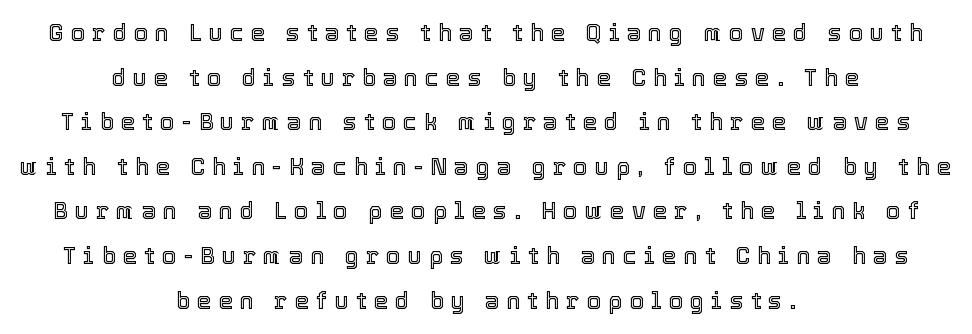
This rendering widens character spacing well past its baseline value. Reading down the column, the eye jumps a long way to each next line. The rag falls on both sides of this text block equally. Descenders hang freely into open space. Rendered with straight, roman letterforms.
